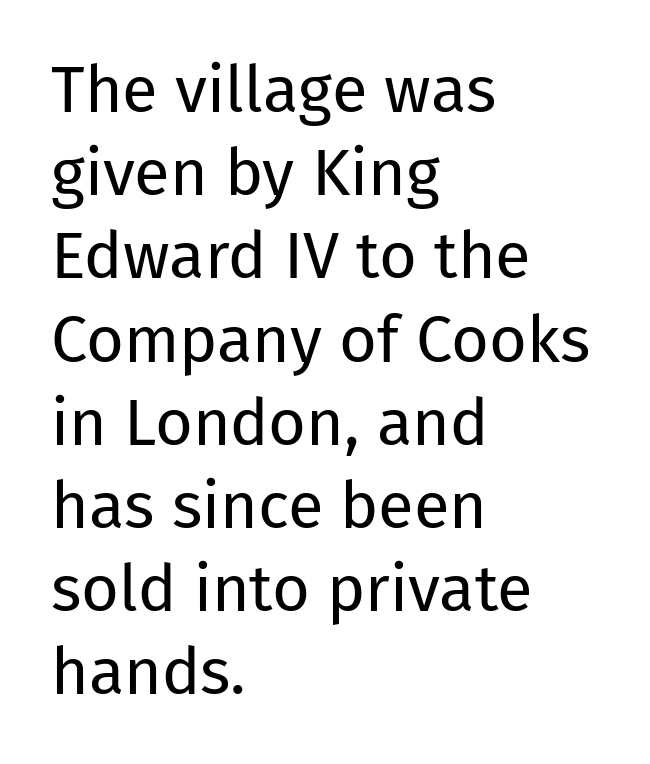
Glance below the letters and you will spot only blank space. Where is the straight margin? On the left. The letters advance in unequal steps, a hallmark of proportional type. Rows of type keep a routine distance in the vertical direction. Vertical stems look standard width or narrower in stroke. Tall strokes in this sample are plumb rather than angled.
